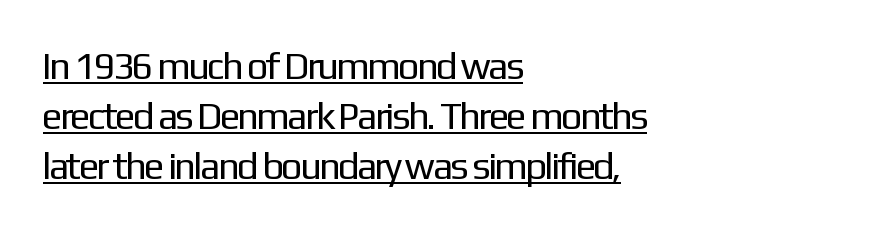
{"serif": "no", "italic": "no", "bold": "no", "weight": "regular", "width": "normal", "stroke_contrast": "low", "x_height": "medium", "monospaced": "no", "underline": "yes", "align": "left", "line_spacing": "normal", "line_spacing_ratio": 1.31, "letter_spacing": "normal", "letter_spacing_em": 0.0, "glyph_px": 38}
